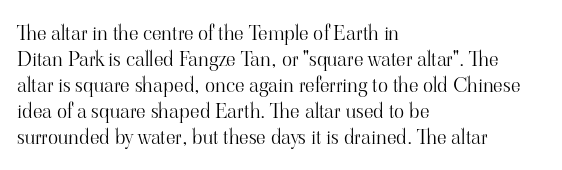
The image shows 21 px text type, upright; set left-aligned, line spacing 1.24x, normal letter spacing, not underlined.
